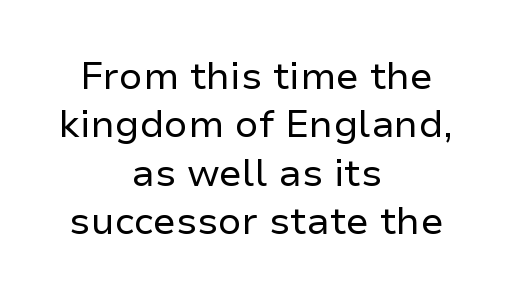
Q: Is the text bold? A: No.
Q: Is the text italic (slanted)? A: No, it is upright.
Q: Is the typeface a serif or a sans-serif typeface? A: Sans-serif.
Q: Is the text underlined? A: No.
Q: How is the paragraph aligned? A: Centered.
Q: Is the spacing between letters normal or unusually wide? A: Normal.
Q: Is the spacing between lines tight, normal or loose? A: Normal.
Q: Width (condensed, normal, or wide)? A: Normal.
Q: Stroke contrast? A: Low.
Q: x-height? A: Medium.
Q: Monospaced? A: No.
